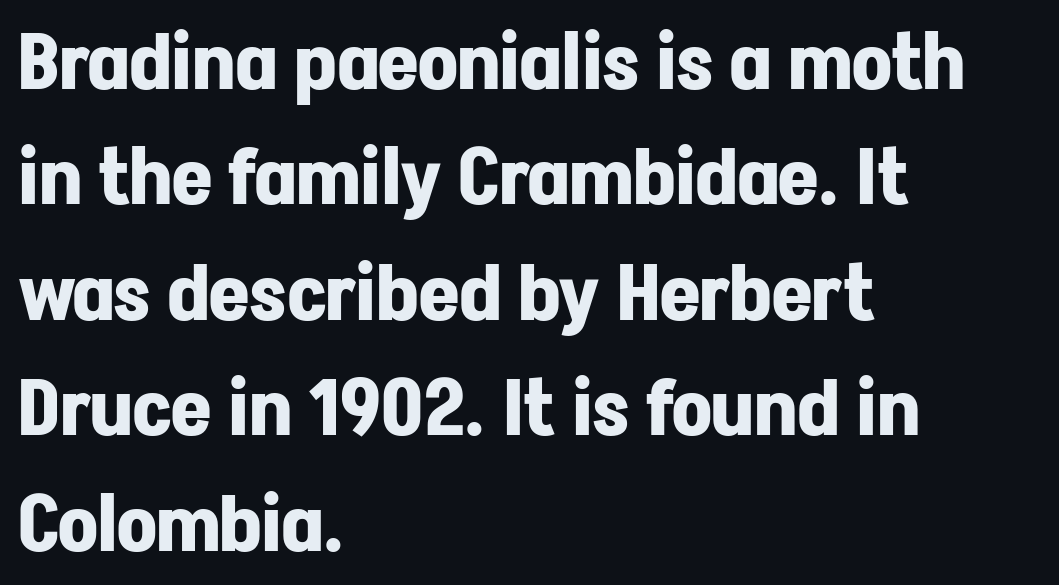
The image shows 78 px bold sans-serif type, upright; set left-aligned, normal line spacing (1.48x), normal letter spacing, not underlined; low stroke contrast and a medium x-height.
